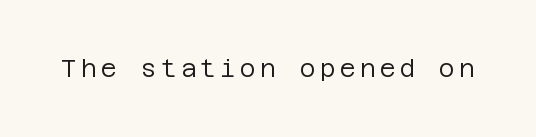
The image shows 24 px text type, upright; set not underlined.
